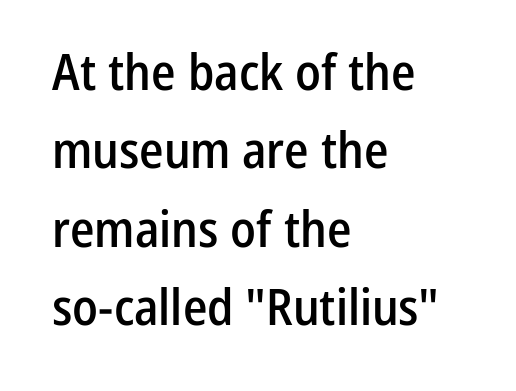
Glance below the letters and you will spot only blank space. Do the characters align in a grid? No, the font is proportional. A sans-serif font was chosen for this passage. Summary of vertical rhythm: regular, with standard interline spacing.
